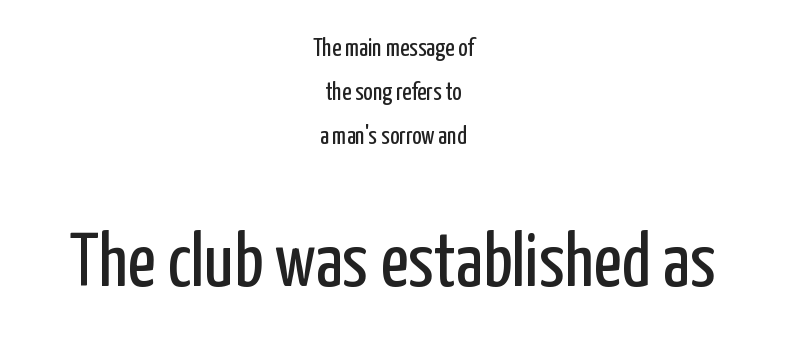
The face used here is proportionally spaced, like ordinary book or web type. Weight: not bold — regular or lighter. Observe the absence of serifs on each vertical stroke in this sample. The specimen omits any rule beneath the text block's lines. This layout puts the modest block above and the oversized block below.
